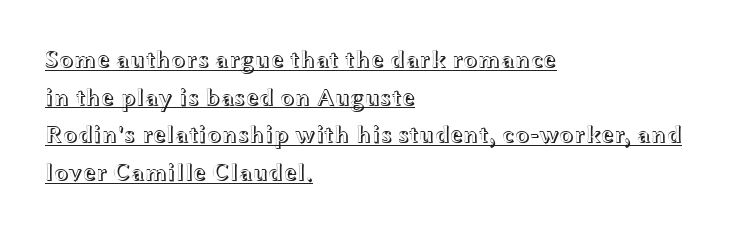
{"italic": "no", "underline": "yes", "align": "left", "line_spacing": "normal", "line_spacing_ratio": 1.57, "letter_spacing": "normal", "letter_spacing_em": 0.0, "glyph_px": 24}
